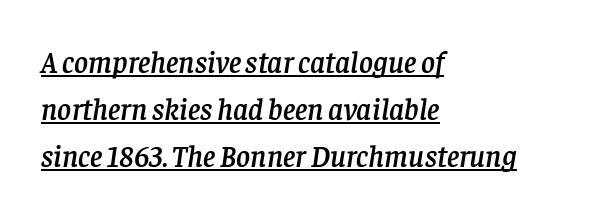
Q: Is the text italic (slanted)? A: Yes, it leans right by about 8 degrees.
Q: Is the typeface a serif or a sans-serif typeface? A: Serif.
Q: Is the text underlined? A: Yes.
Q: How is the paragraph aligned? A: Left-aligned.
Q: Is the spacing between letters normal or unusually wide? A: Normal.
Q: Is the spacing between lines tight, normal or loose? A: Normal.
Q: Width (condensed, normal, or wide)? A: Normal.
Q: Stroke contrast? A: Low.
Q: x-height? A: Large.
Q: Monospaced? A: No.
